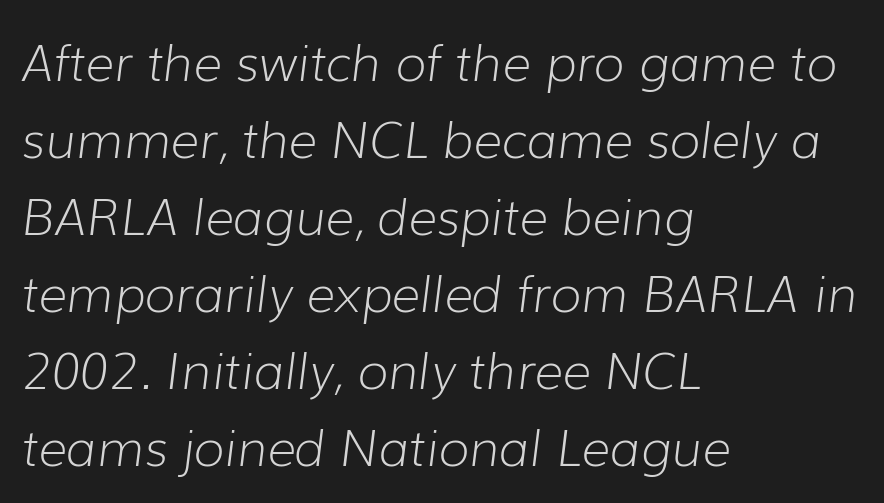
The image shows 50 px light type, italic (leaning right); set left-aligned, normal line spacing (1.54x), normal letter spacing, not underlined; low stroke contrast and a medium x-height.
